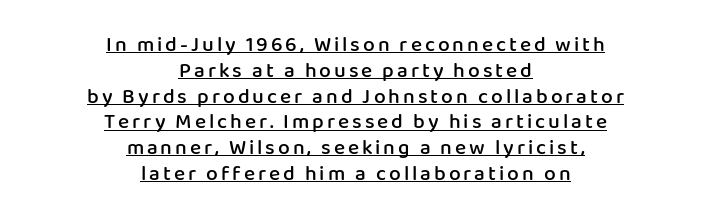
Q: Is the text bold? A: Semi-bold.
Q: Is the text italic (slanted)? A: No, it is upright.
Q: Is the text underlined? A: Yes.
Q: How is the paragraph aligned? A: Centered.
